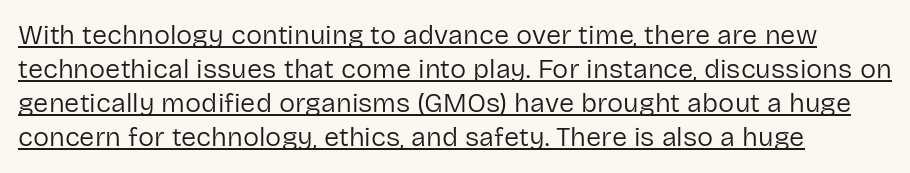
The image shows 27 px text type, upright; set left-aligned, normal line spacing (1.26x), normal letter spacing, underlined.
